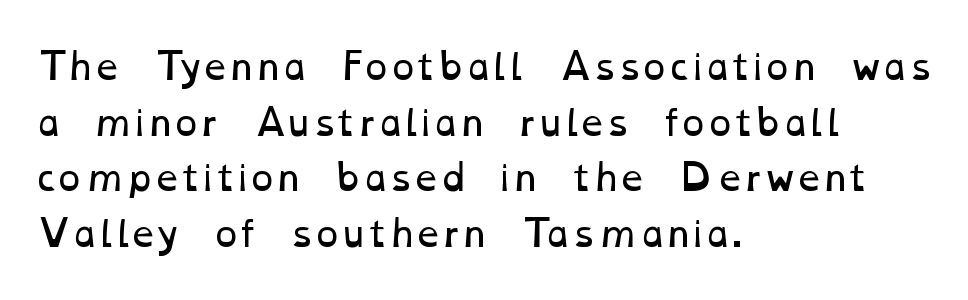
The image shows 35 px regular-weight, wide type; set left-aligned, normal line spacing (1.59x), normal letter spacing, not underlined; low stroke contrast and a medium x-height.
